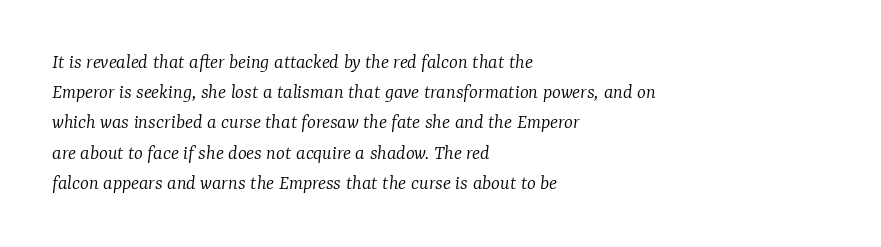
Q: Is the text bold? A: No.
Q: Is the text italic (slanted)? A: Yes, it leans right by about 7 degrees.
Q: Is the text underlined? A: No.
Q: How is the paragraph aligned? A: Left-aligned.
Q: Is the spacing between letters normal or unusually wide? A: Normal.
Q: Is the spacing between lines tight, normal or loose? A: Normal.
